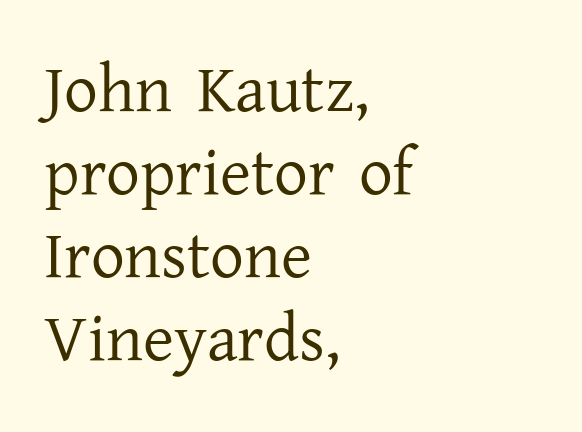
This sample is left-justified, so line endings fall wherever the words run out. Each word holds together tightly as a unit, with standard inter-letter gaps. Examine the stroke ends and you'll spot serifs. Looks like regular typesetting: each glyph gets only the width it needs.
